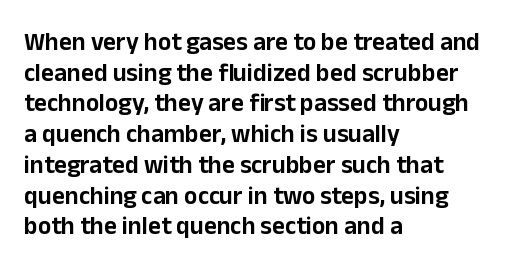
Which margin do the lines hug? The left one — the right edge is uneven. Bare-footed words on every line. Here the glyphs are tracked normally, forming tight word shapes. Does the lettering tilt? It doesn't — this is upright.
